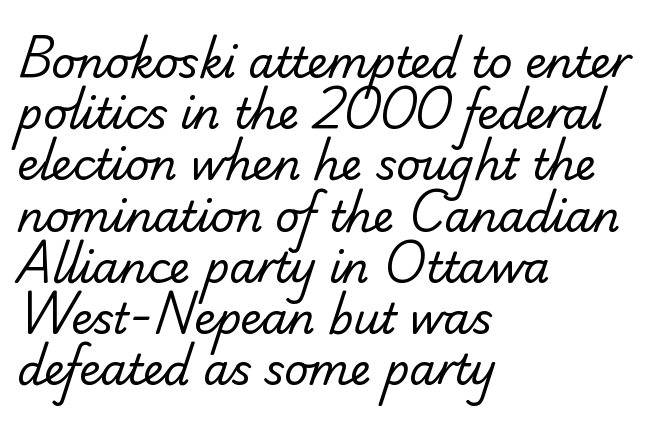
Is the block centered? No — it sits flush against the left margin. A typesetter would label this face a sans. This reads as an unemphasized weight, regular at the heaviest. The space beneath each line is pristine and unruled.
